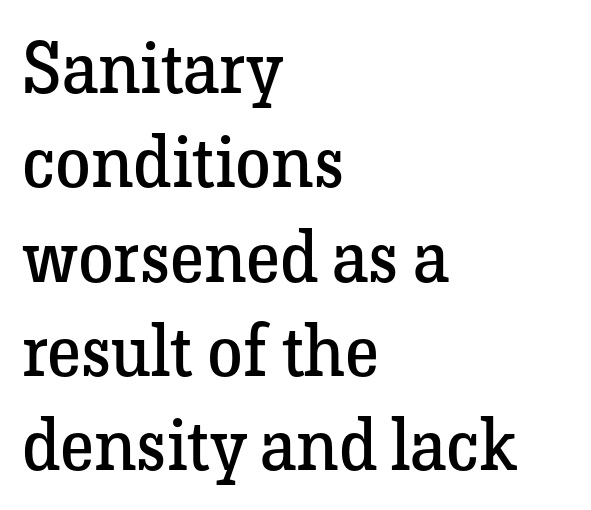
The typography opts for an upright posture over an oblique one. Each letter keeps its own natural width here, so spacing adapts to shape. Look at the tracking — it's just the regular setting, nothing added. In terms of leading, this rendering sits right in the middle. Alignment: flush left.
